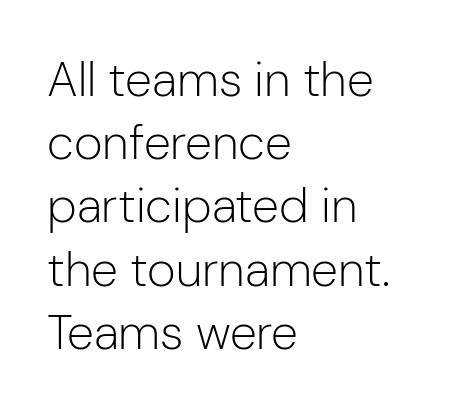
Q: Is the text bold? A: No.
Q: Is the text italic (slanted)? A: No, it is upright.
Q: Is the typeface a serif or a sans-serif typeface? A: Sans-serif.
Q: Is the text underlined? A: No.
Q: How is the paragraph aligned? A: Left-aligned.
Q: Is the spacing between letters normal or unusually wide? A: Normal.
Q: Is the spacing between lines tight, normal or loose? A: Normal.
Q: Width (condensed, normal, or wide)? A: Normal.
Q: Stroke contrast? A: Low.
Q: x-height? A: Medium.
Q: Monospaced? A: No.
